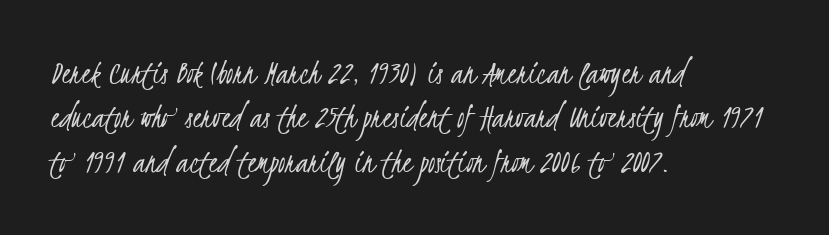
{"serif": "no", "bold": "no", "weight": "light", "width": "condensed", "stroke_contrast": "low", "x_height": "small", "monospaced": "no", "underline": "no", "align": "left", "line_spacing_ratio": 1.23, "letter_spacing": "normal", "letter_spacing_em": 0.0, "glyph_px": 36}
